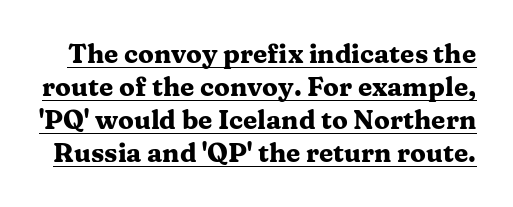
{"italic": "no", "bold": "yes", "underline": "yes", "line_spacing": "normal", "line_spacing_ratio": 1.27, "letter_spacing": "normal", "letter_spacing_em": 0.0, "glyph_px": 26}
